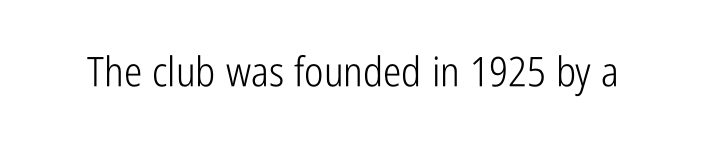
The image shows 41 px light, condensed sans-serif type, upright; set normal letter spacing, not underlined; low stroke contrast and a medium x-height.
